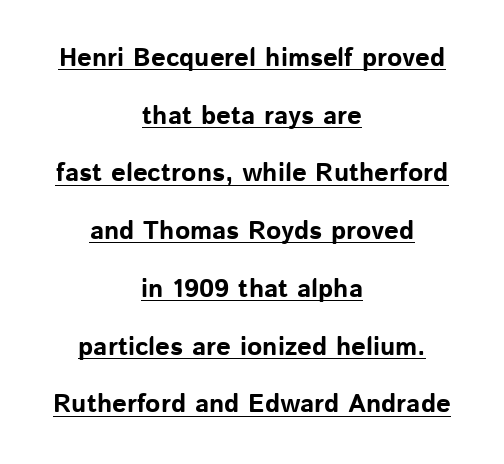
{"italic": "no", "bold": "yes", "underline": "yes", "align": "center", "line_spacing": "loose", "line_spacing_ratio": 2.22, "letter_spacing": "normal", "letter_spacing_em": 0.0, "glyph_px": 26}
